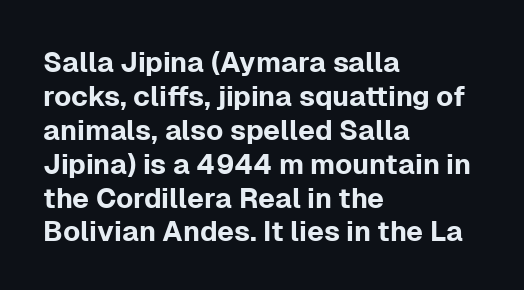
The paragraph has a hard left edge and a soft right edge. Unlike italic type, these characters show no tilt at all. The passage shown is typeset with a sans-serif family. These lines are rendered in a variable-pitch font. Only glyphs here, with clear space below each row. You could call the tracking neutral — neither tight nor loose.
